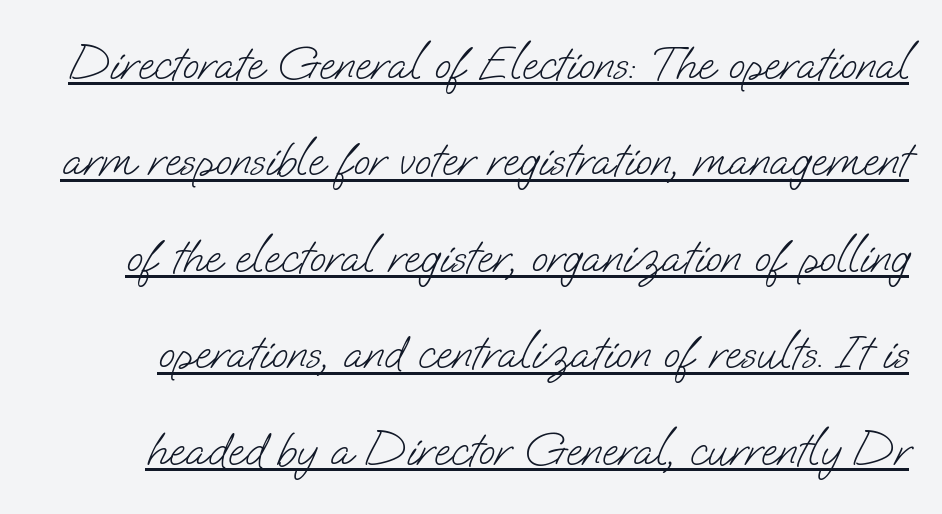
Q: Is the text bold? A: No.
Q: Is the typeface a serif or a sans-serif typeface? A: Sans-serif.
Q: Is the text underlined? A: Yes.
Q: Is the spacing between letters normal or unusually wide? A: Normal.
Q: Is the spacing between lines tight, normal or loose? A: Loose.
Q: Width (condensed, normal, or wide)? A: Normal.
Q: Stroke contrast? A: Low.
Q: x-height? A: Small.
Q: Monospaced? A: No.
